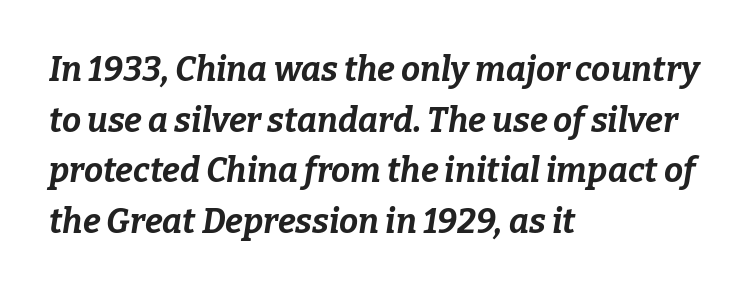
Q: Is the text bold? A: Yes.
Q: Is the text italic (slanted)? A: Yes, it leans right by about 9 degrees.
Q: Is the text underlined? A: No.
Q: How is the paragraph aligned? A: Left-aligned.
Q: Is the spacing between letters normal or unusually wide? A: Normal.
Q: Is the spacing between lines tight, normal or loose? A: Normal.
Q: Width (condensed, normal, or wide)? A: Normal.
Q: Stroke contrast? A: Low.
Q: x-height? A: Medium.
Q: Monospaced? A: No.
